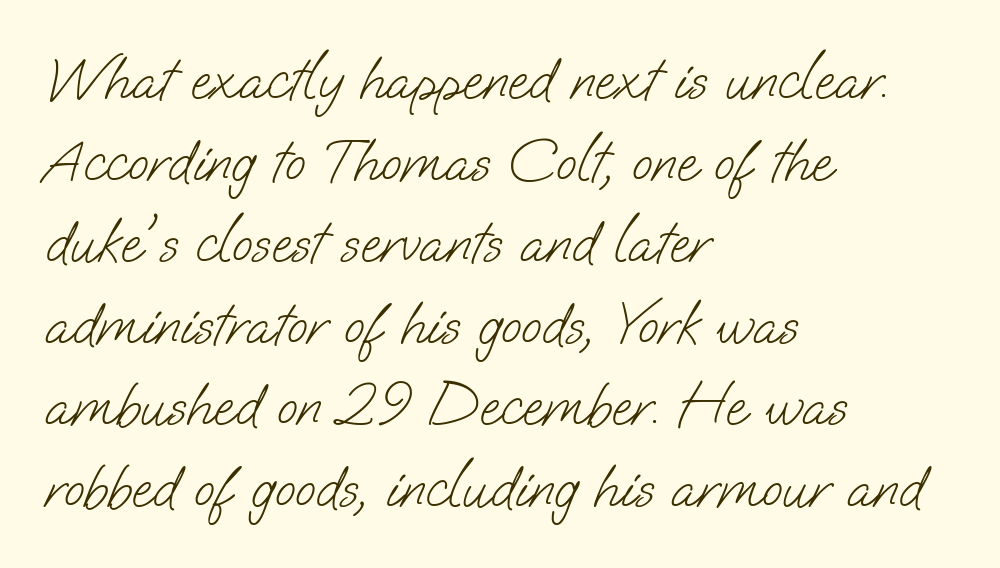
Has an underline been added? It has not. The strokes are not fattened; the text isn't bold. Leftover space on each line is placed entirely after the last word. Each word holds together tightly as a unit, with standard inter-letter gaps. Horizontal bands of white between lines are of average thickness. This rendering employs a face without finishing strokes, i.e., a sans-serif.
